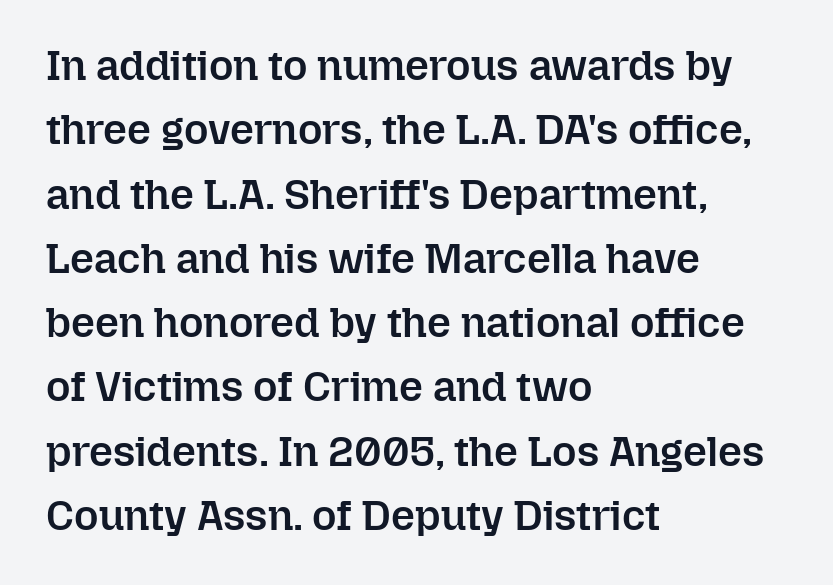
A typesetter would call this proportional, since set widths differ per character. The face used here is rendered with its standard letterfit. On the weight axis this lands at semibold, roughly 600. This sample is left-justified, so line endings fall wherever the words run out.
